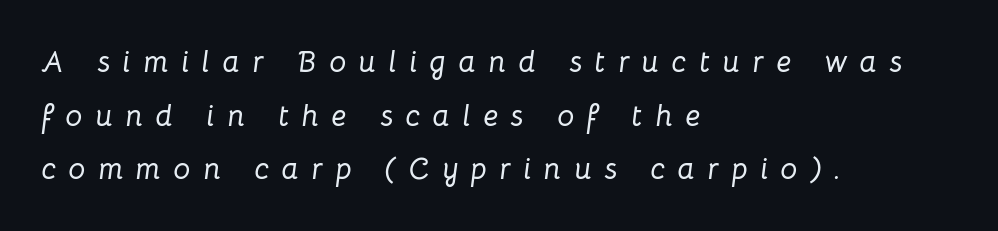
A clean baseline with only descenders dipping below it. The rendering uses natural spacing where letterforms have individual widths. This is oblique type, the kind used for emphasis or titles. Teacher's note: observe the even left margin — that is flush-left alignment. A typesetter would call this heavily tracked-out type.
